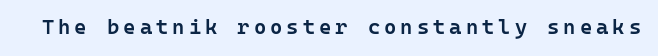
The image shows 21 px text type, upright; set not underlined.
